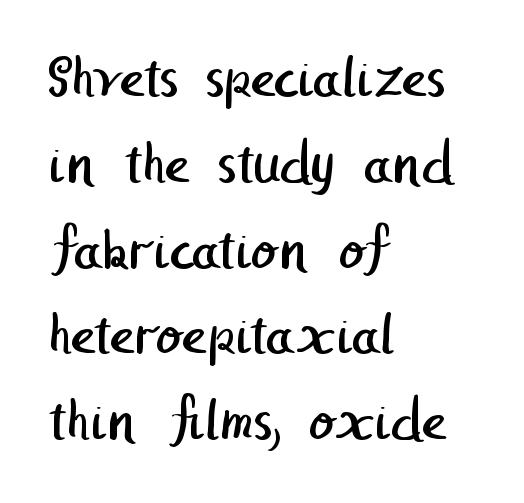
{"serif": "no", "bold": "no", "weight": "regular", "width": "normal", "stroke_contrast": "low", "x_height": "medium", "underline": "no", "align": "left", "line_spacing": "normal", "line_spacing_ratio": 1.43, "letter_spacing": "normal", "letter_spacing_em": 0.0, "glyph_px": 60}
